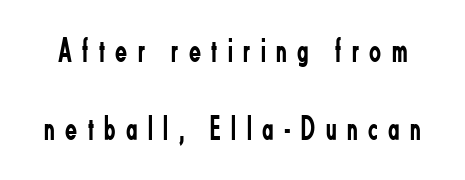
The image shows 35 px regular-weight, condensed sans-serif type, upright; set loose line spacing (2.22x), unusually wide letter spacing (+0.3 em), not underlined; low stroke contrast and a small x-height.
